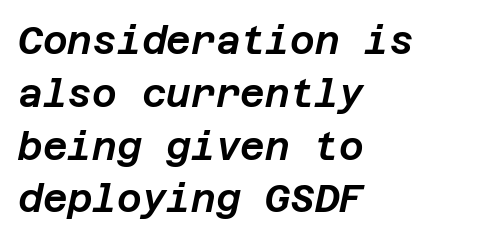
Q: Is the text italic (slanted)? A: Yes, it leans right by about 12 degrees.
Q: Is the text underlined? A: No.
Q: How is the paragraph aligned? A: Left-aligned.
Q: Is the spacing between letters normal or unusually wide? A: Normal.
Q: Is the spacing between lines tight, normal or loose? A: Normal.
Q: Width (condensed, normal, or wide)? A: Normal.
Q: Stroke contrast? A: Low.
Q: x-height? A: Large.
